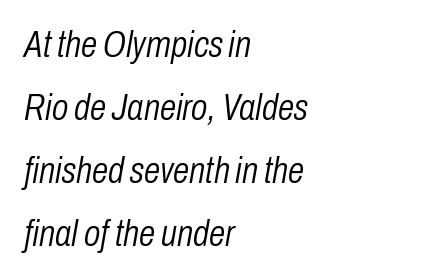
{"italic": "yes", "lean": "right", "slant_degrees": 10, "bold": "no", "weight": "light", "width": "condensed", "stroke_contrast": "low", "x_height": "medium", "monospaced": "no", "underline": "no", "align": "left", "line_spacing": "normal", "line_spacing_ratio": 1.7, "letter_spacing": "normal", "letter_spacing_em": 0.0, "glyph_px": 37}
